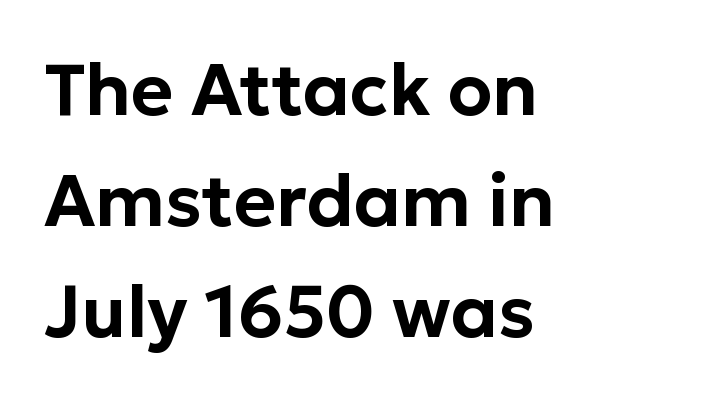
Q: Is the text italic (slanted)? A: No, it is upright.
Q: Is the typeface a serif or a sans-serif typeface? A: Sans-serif.
Q: Is the text underlined? A: No.
Q: How is the paragraph aligned? A: Left-aligned.
Q: Is the spacing between letters normal or unusually wide? A: Normal.
Q: Is the spacing between lines tight, normal or loose? A: Normal.
Q: Width (condensed, normal, or wide)? A: Normal.
Q: Stroke contrast? A: Low.
Q: x-height? A: Medium.
Q: Monospaced? A: No.
